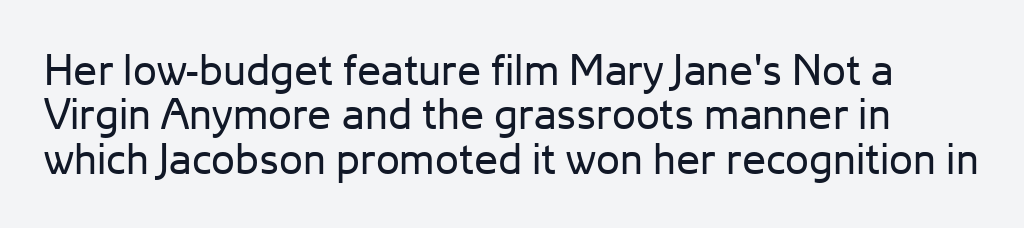
The image shows 43 px regular-weight sans-serif type, upright; set tight line spacing (1.03x), normal letter spacing, not underlined; low stroke contrast and a medium x-height.
